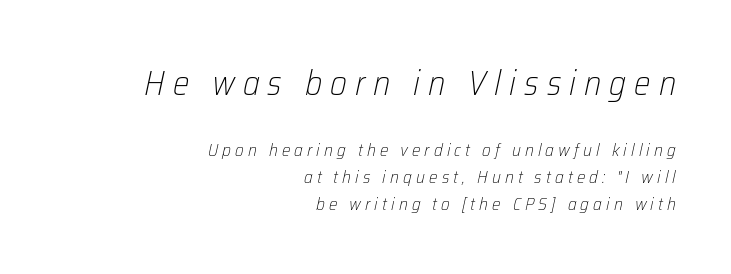
The face used here is proportionally spaced, like ordinary book or web type. How are the letters spaced? Widely, with obvious added tracking. The words here are not underlined. Honestly, the row spacing looks completely unremarkable.
